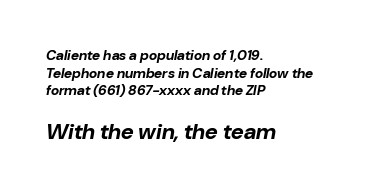
Caption: standard tracking, unaltered. Characters are canted at an angle relative to the baseline's perpendicular. Where is the straight margin? On the left. Is the type bold? Yes — the strokes are clearly thick and heavy.
